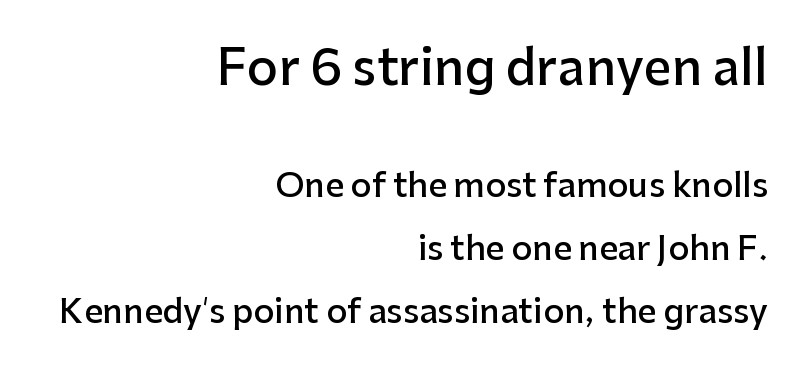
The typeface chosen for these lines omits serifs. Each line ends at the same right margin while the left side varies. I'd describe the lettering as semibold — firm but not a full bold. Every stem runs plumb, perpendicular to the baseline. Vertically, the passage feels expansive, rows floating well apart.
